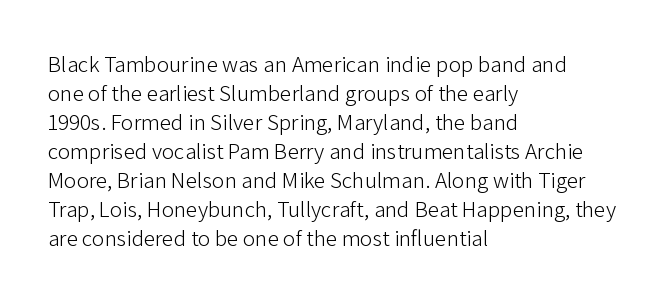
Q: Is the text bold? A: No.
Q: Is the text italic (slanted)? A: No, it is upright.
Q: Is the text underlined? A: No.
Q: How is the paragraph aligned? A: Left-aligned.
Q: Is the spacing between letters normal or unusually wide? A: Normal.
Q: Is the spacing between lines tight, normal or loose? A: Normal.
